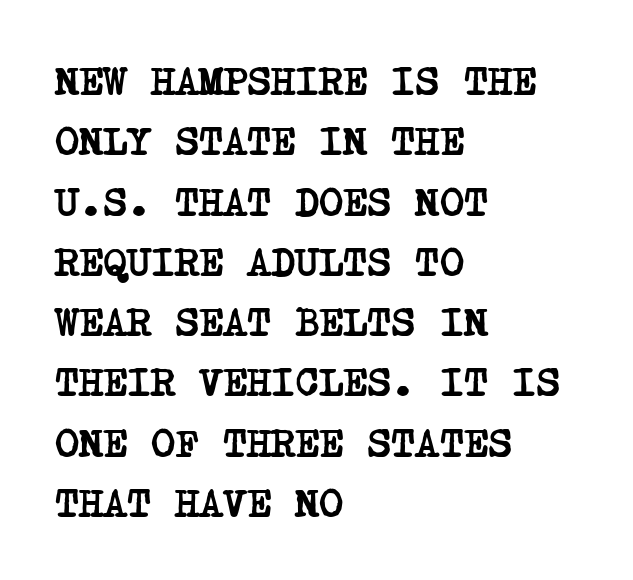
{"serif": "yes", "bold": "yes", "weight": "semibold", "width": "condensed", "stroke_contrast": "low", "x_height": "large", "underline": "no", "align": "left", "line_spacing": "normal", "line_spacing_ratio": 1.47, "letter_spacing": "normal", "letter_spacing_em": 0.0, "glyph_px": 41}
